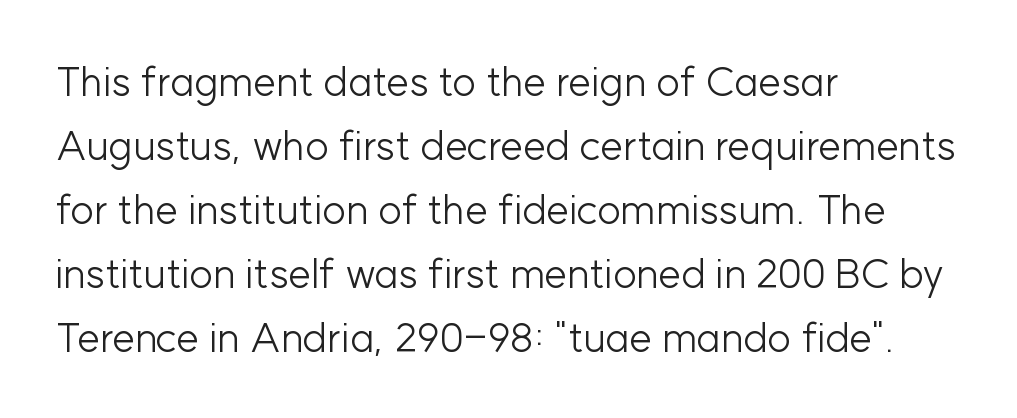
The image shows 41 px light sans-serif type, upright; set left-aligned, normal line spacing (1.56x), normal letter spacing, not underlined; low stroke contrast and a medium x-height.
